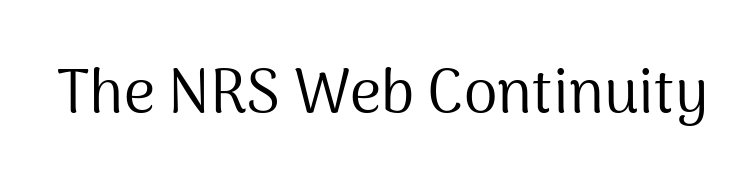
{"serif": "no", "italic": "no", "bold": "no", "weight": "regular", "width": "normal", "stroke_contrast": "medium", "x_height": "medium", "monospaced": "no", "underline": "no", "letter_spacing": "normal", "letter_spacing_em": 0.0, "glyph_px": 61}
